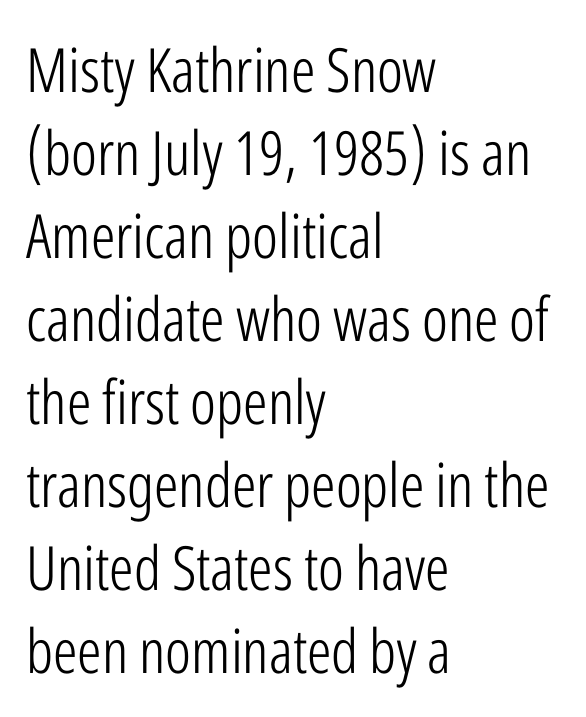
The image shows 61 px light, condensed sans-serif type, upright; set left-aligned, normal line spacing (1.36x), normal letter spacing, not underlined; low stroke contrast and a medium x-height.
